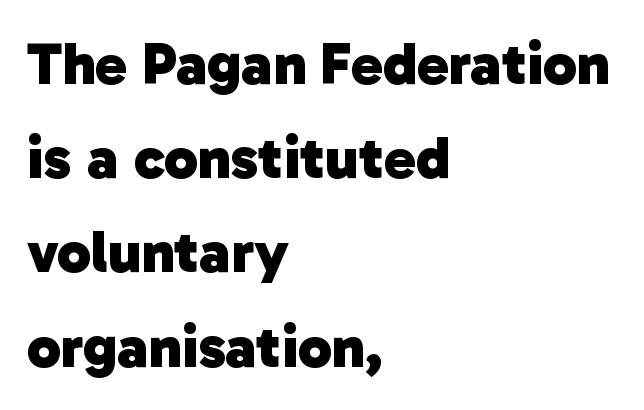
{"serif": "no", "bold": "yes", "weight": "heavy", "width": "normal", "stroke_contrast": "low", "x_height": "medium", "monospaced": "no", "underline": "no", "align": "left", "line_spacing": "normal", "line_spacing_ratio": 1.57, "letter_spacing": "normal", "letter_spacing_em": 0.0, "glyph_px": 60}
